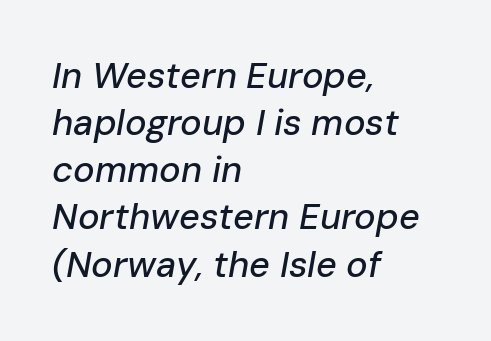
{"italic": "yes", "lean": "right", "slant_degrees": 10, "width": "normal", "stroke_contrast": "low", "x_height": "medium", "monospaced": "no", "underline": "no", "align": "left", "line_spacing": "normal", "line_spacing_ratio": 1.31, "letter_spacing": "normal", "letter_spacing_em": 0.0, "glyph_px": 36}
